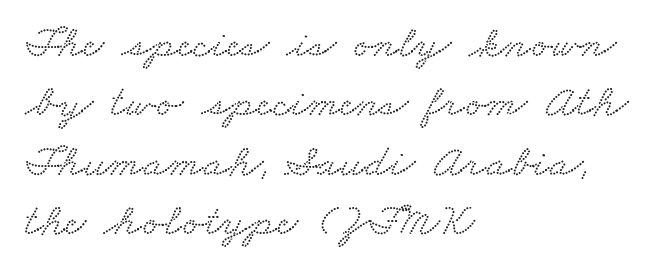
{"serif": "yes", "width": "wide", "stroke_contrast": "low", "x_height": "small", "monospaced": "no", "underline": "no", "align": "left", "line_spacing": "normal", "line_spacing_ratio": 1.29, "letter_spacing": "normal", "letter_spacing_em": 0.0, "glyph_px": 46}
